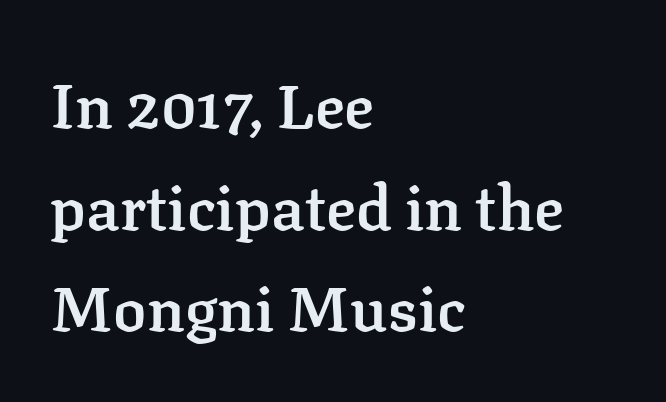
The image shows 62 px semibold serif type, upright; set left-aligned, normal line spacing (1.64x), normal letter spacing, not underlined; low stroke contrast and a medium x-height.
